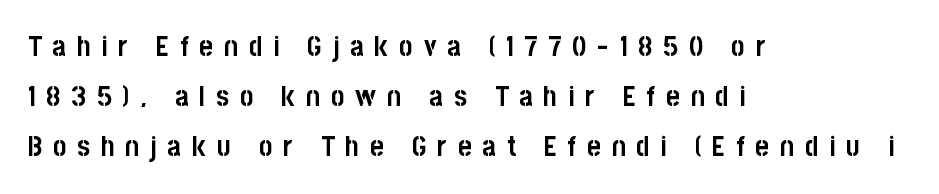
The image shows 29 px semibold, condensed sans-serif type, upright; set left-aligned, line spacing 1.72x, unusually wide letter spacing (+0.37 em), not underlined; low stroke contrast and a large x-height.
